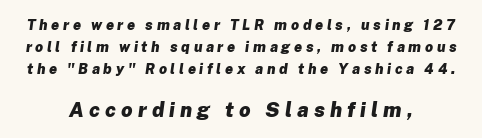
Q: Is the text bold? A: Yes.
Q: Is the text italic (slanted)? A: Yes, it leans right by about 8 degrees.
Q: Is the text underlined? A: No.
Q: How is the paragraph aligned? A: Centered.
Q: Is the spacing between letters normal or unusually wide? A: Unusually wide.
Q: Is the spacing between lines tight, normal or loose? A: Normal.
Q: Which block of text is set in a larger size, the first (top) or the second (bottom)? A: The second (bottom) one.
